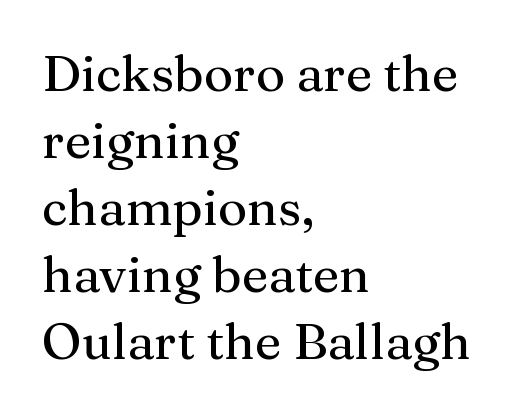
Q: Is the text italic (slanted)? A: No, it is upright.
Q: Is the typeface a serif or a sans-serif typeface? A: Serif.
Q: Is the text underlined? A: No.
Q: How is the paragraph aligned? A: Left-aligned.
Q: Is the spacing between letters normal or unusually wide? A: Normal.
Q: Is the spacing between lines tight, normal or loose? A: Normal.
Q: Width (condensed, normal, or wide)? A: Normal.
Q: Stroke contrast? A: Medium.
Q: x-height? A: Medium.
Q: Monospaced? A: No.
